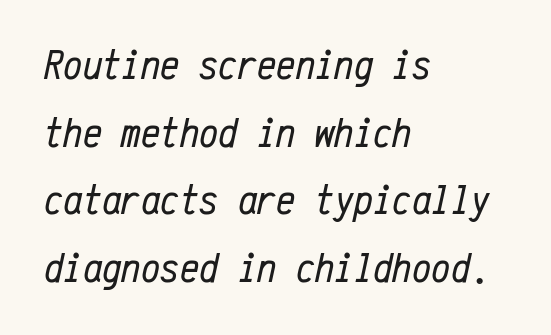
{"italic": "yes", "lean": "right", "slant_degrees": 12, "bold": "no", "weight": "regular", "width": "condensed", "stroke_contrast": "low", "x_height": "medium", "monospaced": "yes", "underline": "no", "align": "left", "line_spacing": "normal", "line_spacing_ratio": 1.57, "letter_spacing": "normal", "letter_spacing_em": 0.0, "glyph_px": 43}
